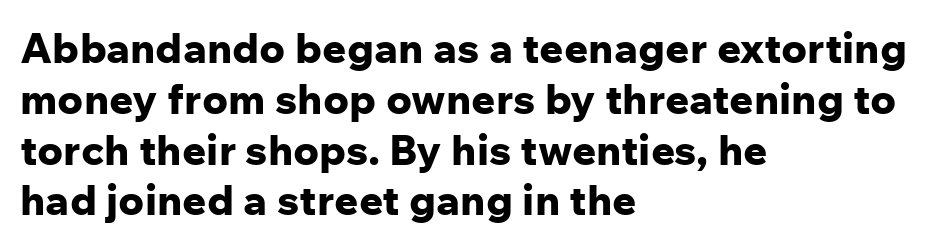
The image shows 42 px bold sans-serif type, upright; set left-aligned, line spacing 1.21x, normal letter spacing, not underlined; low stroke contrast and a medium x-height.
